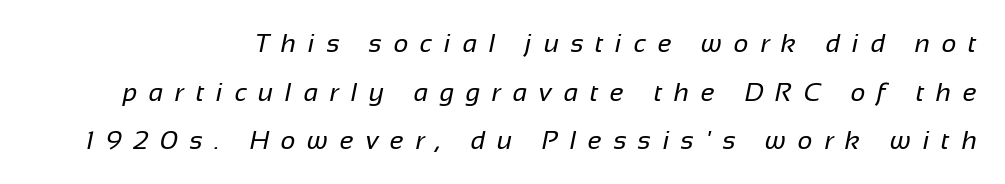
The letters are spread apart with noticeably loose tracking. Words float on clear page, feet unadorned. Vertical stems look standard width or narrower in stroke.
